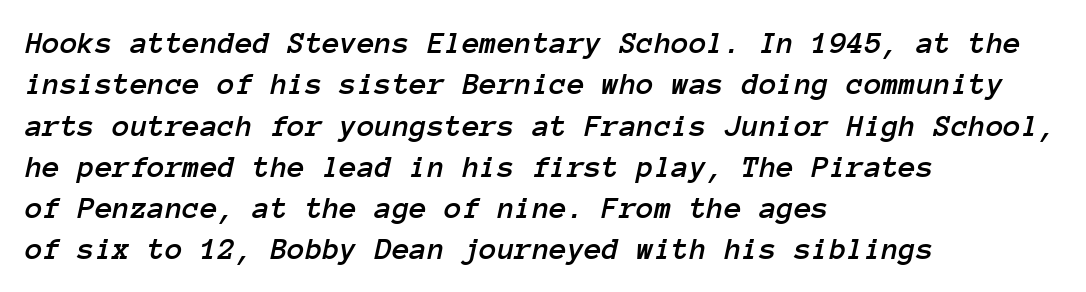
The image shows 32 px text type, italic (leaning right), monospaced; set left-aligned, normal line spacing (1.29x), normal letter spacing, not underlined; low stroke contrast and a medium x-height.
